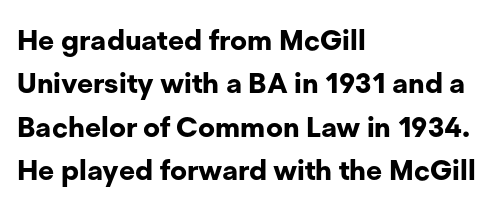
The image shows 28 px bold sans-serif type, upright; set left-aligned, normal line spacing (1.55x), normal letter spacing, not underlined; low stroke contrast and a medium x-height.
